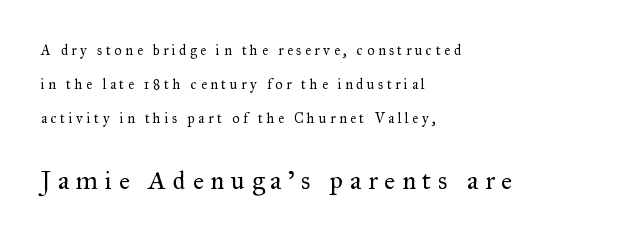
{"italic": "no", "bold": "no", "underline": "no", "align": "left", "line_spacing": "loose", "line_spacing_ratio": 2.43, "letter_spacing": "wide", "letter_spacing_em": 0.26, "larger_block": "second", "size_ratio": 1.86, "glyph_px": 26}
